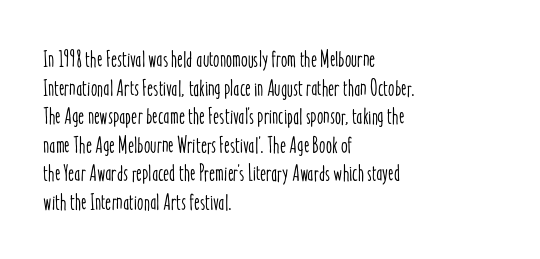
Q: Is the text italic (slanted)? A: No, it is upright.
Q: Is the text underlined? A: No.
Q: How is the paragraph aligned? A: Left-aligned.
Q: Is the spacing between letters normal or unusually wide? A: Normal.
